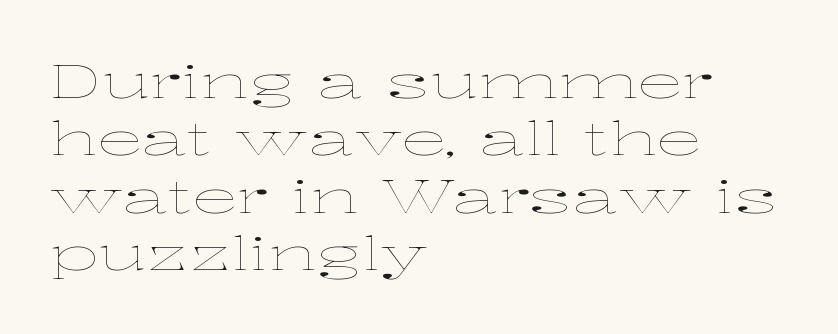
The image shows 46 px thin, wide type, upright; set left-aligned, normal line spacing (1.25x), normal letter spacing, not underlined; low stroke contrast and a medium x-height.
